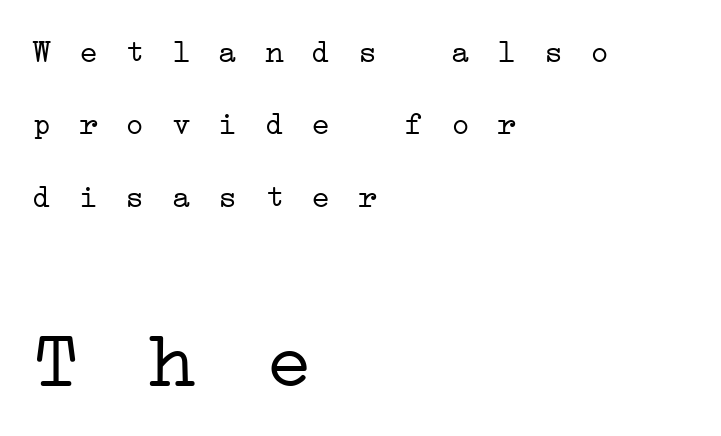
Q: Is the text bold? A: No.
Q: Is the typeface a serif or a sans-serif typeface? A: Serif.
Q: Is the text underlined? A: No.
Q: How is the paragraph aligned? A: Left-aligned.
Q: Is the spacing between letters normal or unusually wide? A: Unusually wide.
Q: Is the spacing between lines tight, normal or loose? A: Loose.
Q: Which block of text is set in a larger size, the first (top) or the second (bottom)? A: The second (bottom) one.
Q: Width (condensed, normal, or wide)? A: Wide.
Q: Stroke contrast? A: Low.
Q: x-height? A: Medium.
Q: Monospaced? A: Yes.
